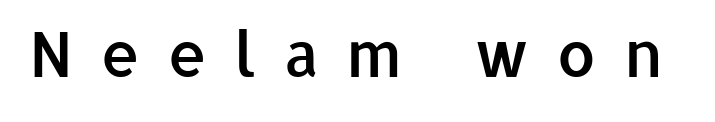
Honestly, there is no underline to notice here at all. Nothing sits at the stroke ends, so this counts as sans-serif. Upright lettering throughout. The face used here is a semibold: visibly heavier than regular, lighter than bold. Spacing verdict: proportional, widths tailored to each character.
